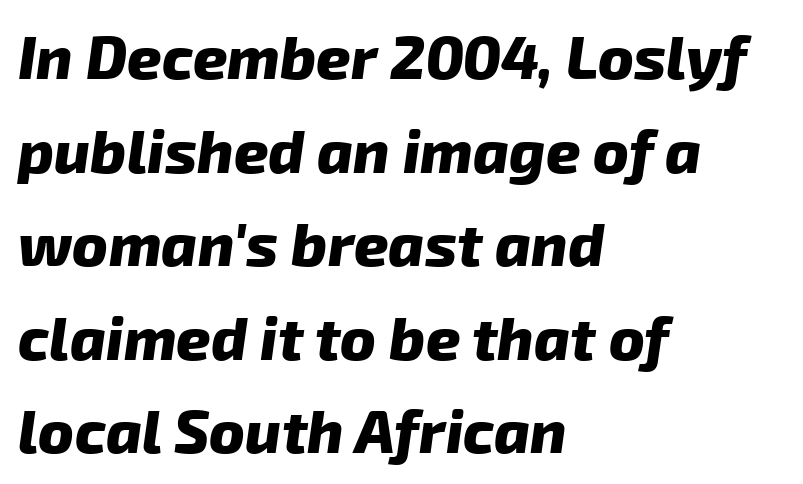
Q: Is the text bold? A: Yes.
Q: Is the typeface a serif or a sans-serif typeface? A: Sans-serif.
Q: Is the text underlined? A: No.
Q: How is the paragraph aligned? A: Left-aligned.
Q: Is the spacing between letters normal or unusually wide? A: Normal.
Q: Is the spacing between lines tight, normal or loose? A: Normal.
Q: Width (condensed, normal, or wide)? A: Normal.
Q: Stroke contrast? A: Low.
Q: x-height? A: Medium.
Q: Monospaced? A: No.
